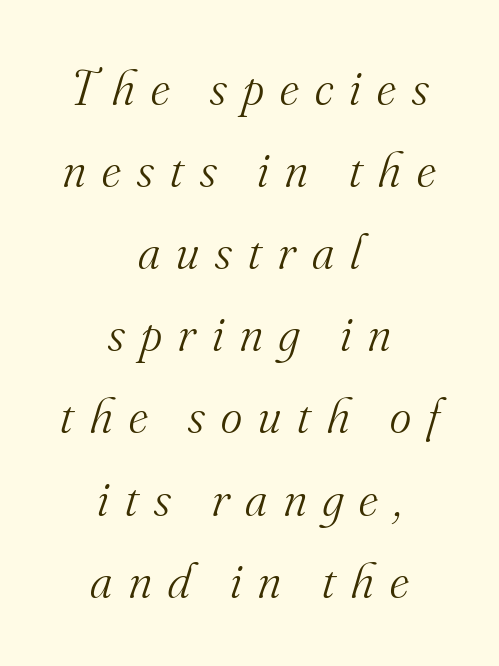
The image shows 51 px light serif type, italic (leaning right); set centered, normal line spacing (1.61x), unusually wide letter spacing (+0.32 em), not underlined; medium stroke contrast and a small x-height.
